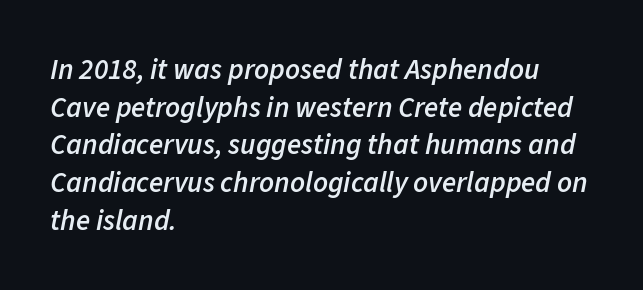
{"italic": "yes", "lean": "right", "slant_degrees": 11, "bold": "semi", "weight": "semibold", "width": "normal", "stroke_contrast": "low", "x_height": "medium", "monospaced": "no", "underline": "no", "align": "left", "line_spacing": "normal", "line_spacing_ratio": 1.3, "letter_spacing": "normal", "letter_spacing_em": 0.0, "glyph_px": 29}
